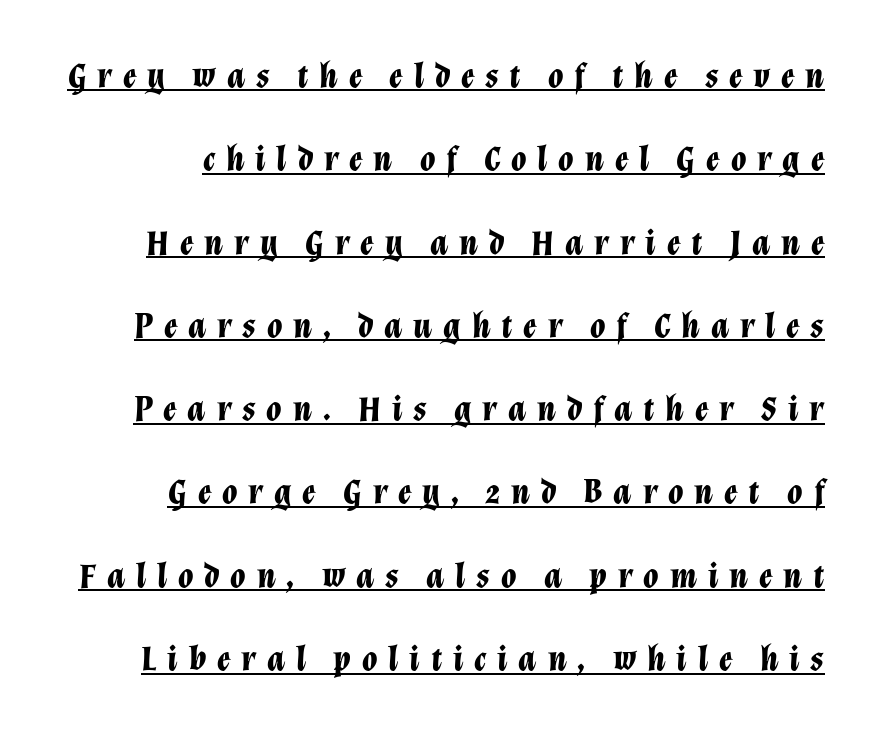
The image shows 35 px bold type, italic (leaning right); set loose line spacing (2.38x), unusually wide letter spacing (+0.31 em), underlined; low stroke contrast and a medium x-height.
